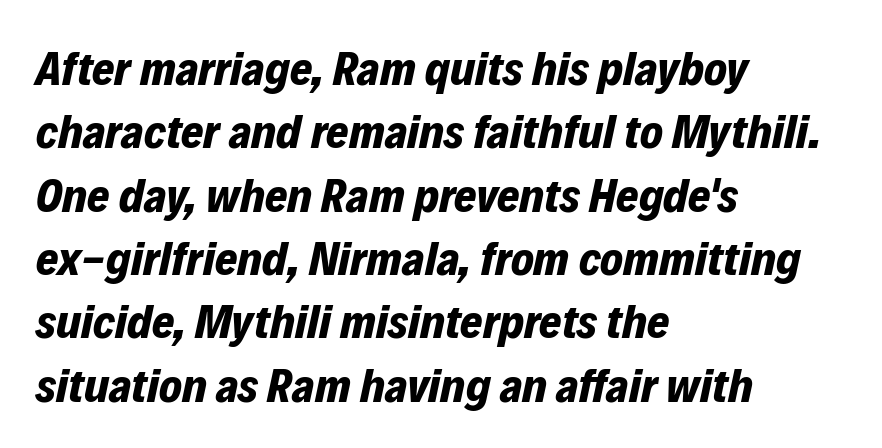
Q: Is the text bold? A: Yes.
Q: Is the text italic (slanted)? A: Yes, it leans right by about 12 degrees.
Q: Is the text underlined? A: No.
Q: How is the paragraph aligned? A: Left-aligned.
Q: Is the spacing between letters normal or unusually wide? A: Normal.
Q: Is the spacing between lines tight, normal or loose? A: Normal.
Q: Width (condensed, normal, or wide)? A: Normal.
Q: Stroke contrast? A: Low.
Q: x-height? A: Medium.
Q: Monospaced? A: No.
